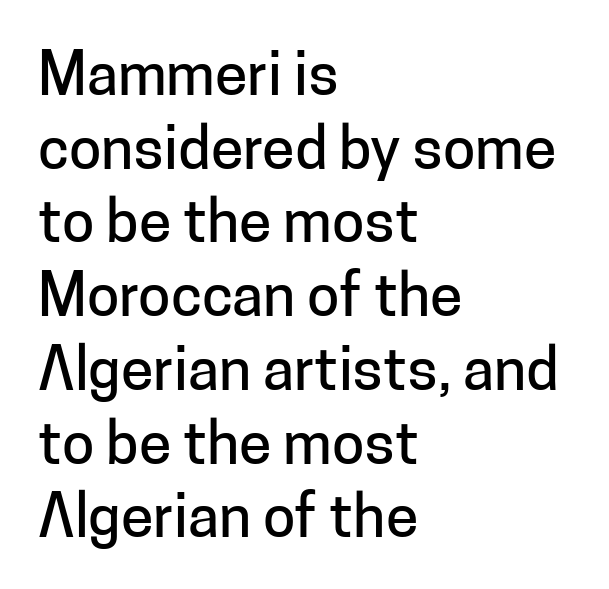
The image shows 59 px sans-serif type, upright; set left-aligned, normal line spacing (1.25x), normal letter spacing, not underlined; low stroke contrast and a medium x-height.
